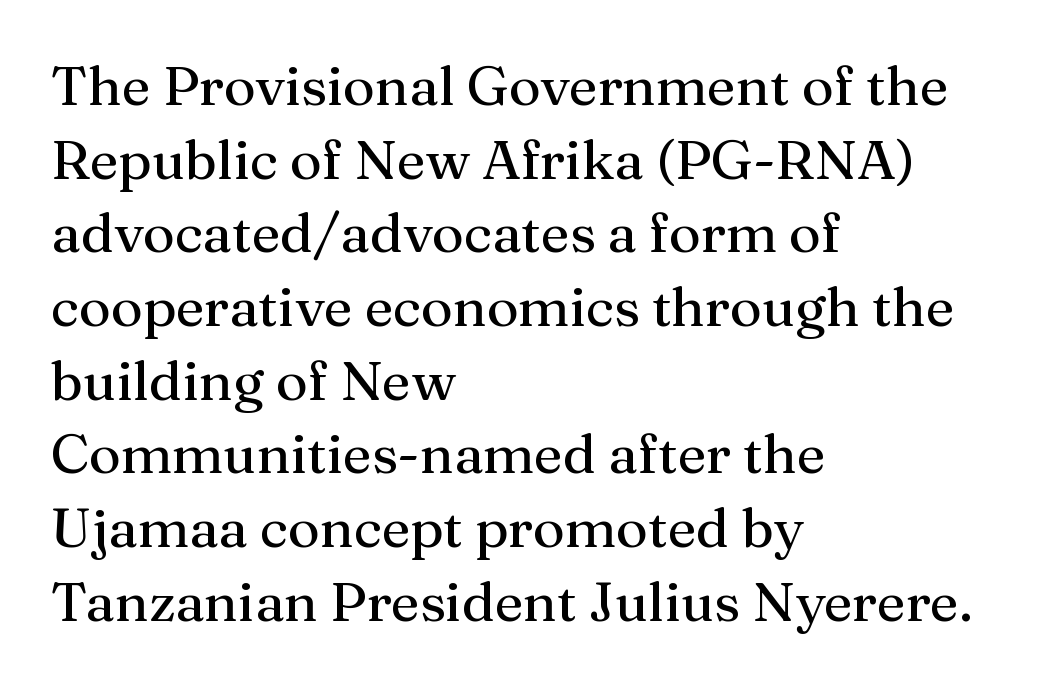
The image shows 55 px serif type, upright; set left-aligned, normal line spacing (1.34x), normal letter spacing, not underlined; medium stroke contrast and a medium x-height.
